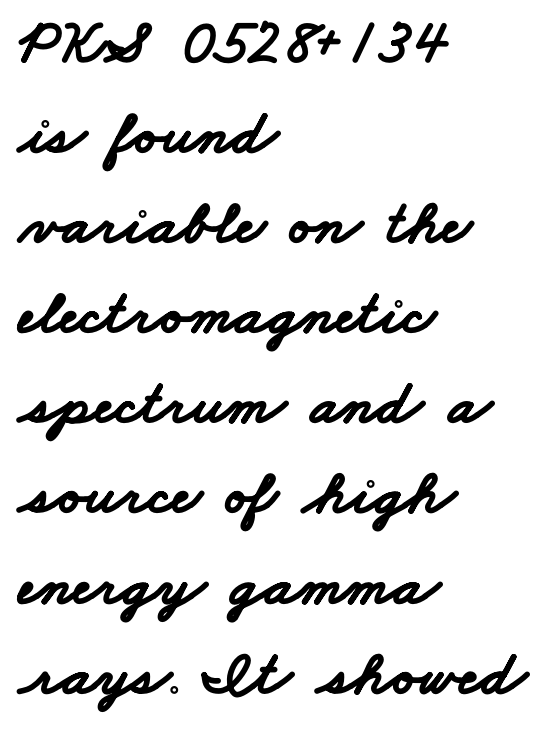
As a designer I'd log this as weight 700, bold. The passage shown has conventional tracking throughout. Quick note: underline off. The compositor pushed each line to the left boundary. A typesetter would call this proportional, since set widths differ per character. Observe the absence of serifs on each vertical stroke in this sample.
